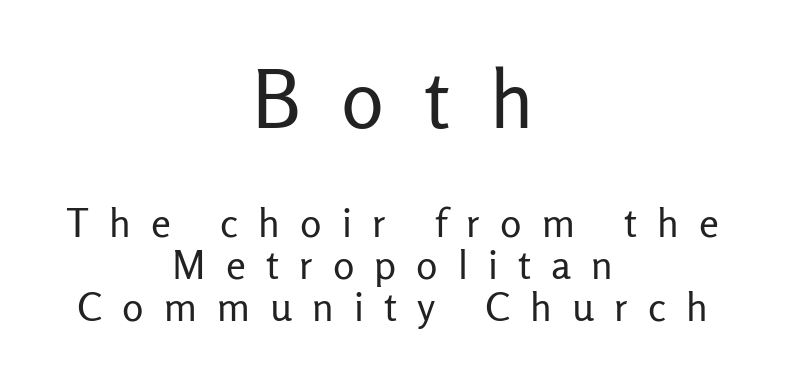
The image shows 80 px regular-weight sans-serif type, upright; set centered, tight line spacing (1.05x), unusually wide letter spacing (+0.5 em), not underlined; the first (top) block is 2.0x larger; low stroke contrast and a medium x-height.
